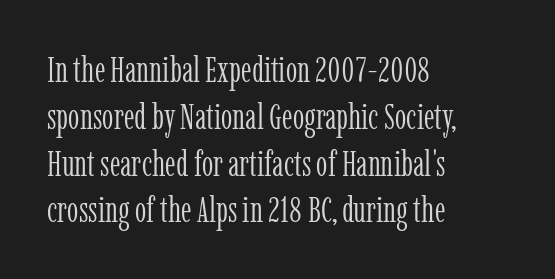
Italic: no, the glyphs are upright roman. Notice how descenders clear the ascenders below comfortably — that's standard leading. Note the varied advance widths — an 'i' is clearly narrower than an 'm'. Short and long lines alike share a common starting point at left.
